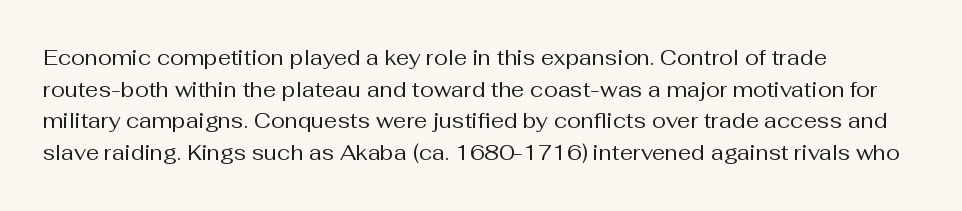
The image shows 21 px text type, upright; set left-aligned, normal line spacing (1.51x), normal letter spacing, not underlined.
